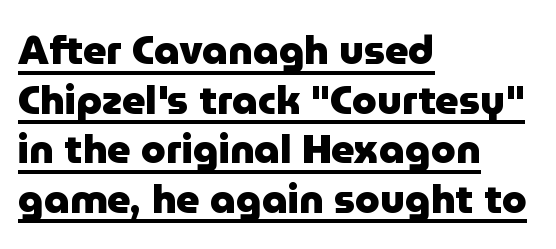
The image shows 40 px heavy sans-serif type, upright; set left-aligned, line spacing 1.24x, normal letter spacing, underlined; low stroke contrast and a medium x-height.
